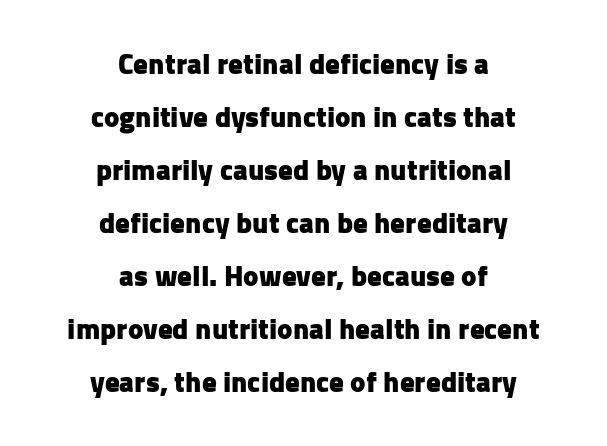
{"serif": "no", "italic": "no", "bold": "yes", "weight": "heavy", "width": "normal", "stroke_contrast": "low", "x_height": "medium", "monospaced": "no", "underline": "no", "align": "center", "line_spacing_ratio": 1.83, "letter_spacing": "normal", "letter_spacing_em": 0.0, "glyph_px": 29}
